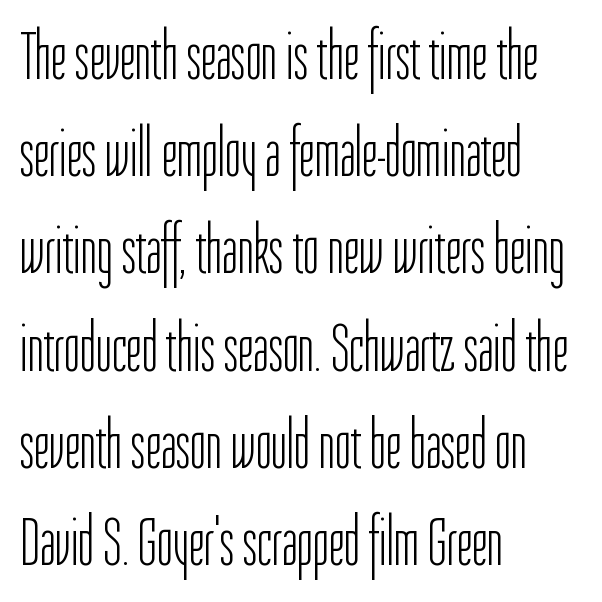
Reading down the block, your eye returns to a fixed left position each line. A typesetter would call this leading conventional body-copy spacing. The strokes carry an ordinary text weight at most. Think of a printed novel: that variable character pitch is what you see here. You can tell from the bare stems that sans-serif type was used. The specimen omits any rule beneath the text block's lines.
